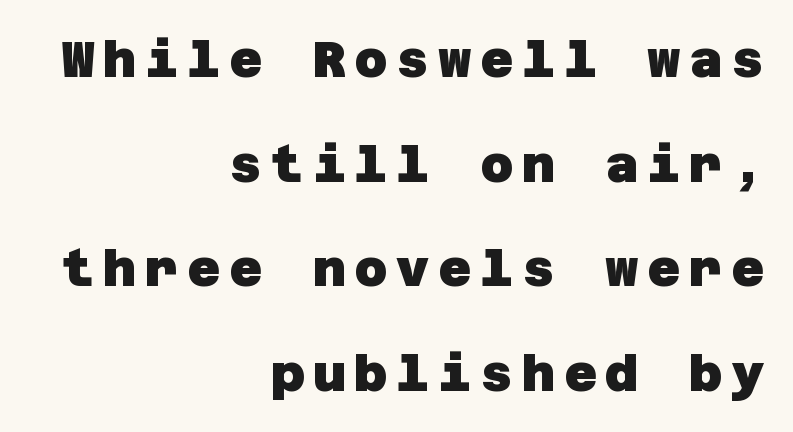
{"serif": "no", "bold": "yes", "weight": "heavy", "width": "normal", "stroke_contrast": "low", "x_height": "large", "underline": "no", "align": "right", "line_spacing": "loose", "line_spacing_ratio": 2.05, "glyph_px": 51}
